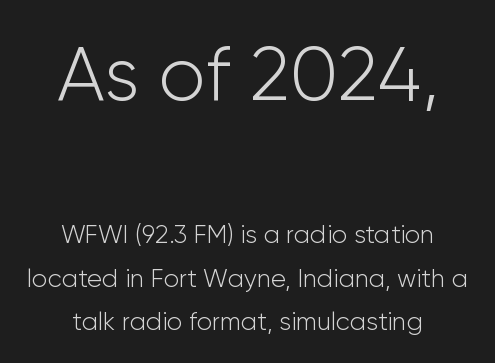
Q: Is the text bold? A: No.
Q: Is the text italic (slanted)? A: No, it is upright.
Q: Is the typeface a serif or a sans-serif typeface? A: Sans-serif.
Q: Is the text underlined? A: No.
Q: How is the paragraph aligned? A: Centered.
Q: Is the spacing between letters normal or unusually wide? A: Normal.
Q: Which block of text is set in a larger size, the first (top) or the second (bottom)? A: The first (top) one.
Q: Width (condensed, normal, or wide)? A: Normal.
Q: Stroke contrast? A: Low.
Q: x-height? A: Medium.
Q: Monospaced? A: No.
